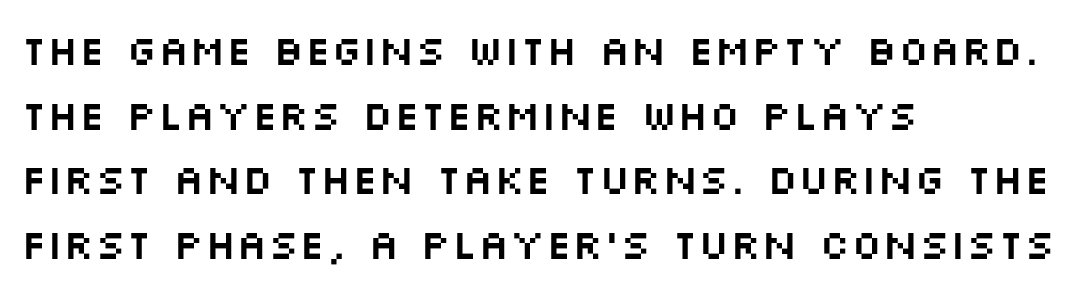
Q: Is the text italic (slanted)? A: No, it is upright.
Q: Is the typeface a serif or a sans-serif typeface? A: Sans-serif.
Q: Is the text underlined? A: No.
Q: How is the paragraph aligned? A: Left-aligned.
Q: Is the spacing between letters normal or unusually wide? A: Normal.
Q: Is the spacing between lines tight, normal or loose? A: Normal.
Q: Width (condensed, normal, or wide)? A: Wide.
Q: Stroke contrast? A: Medium.
Q: x-height? A: Large.
Q: Monospaced? A: No.
